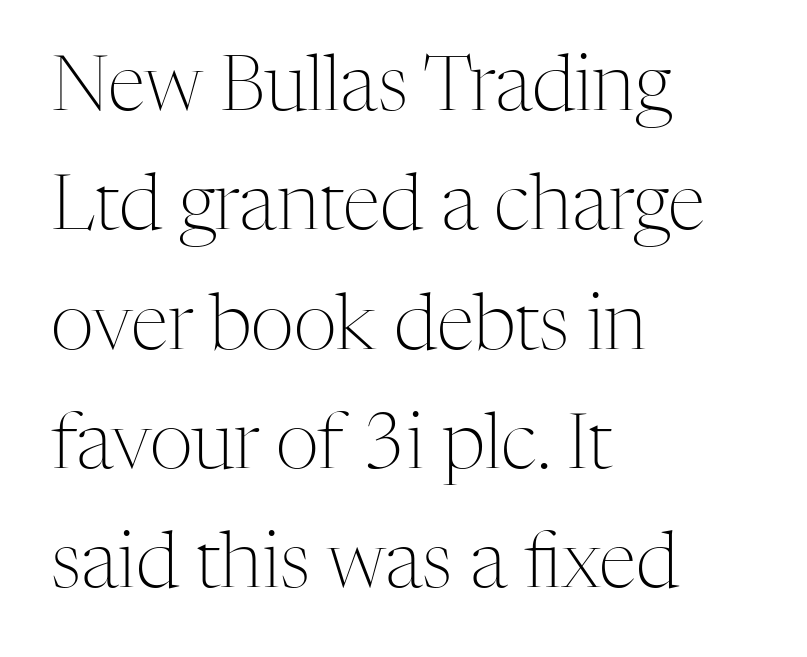
The image shows 76 px light serif type, upright; set left-aligned, normal line spacing (1.57x), normal letter spacing, not underlined; medium stroke contrast and a medium x-height.
